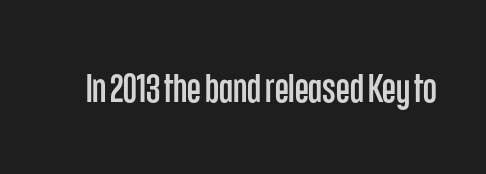
{"serif": "no", "italic": "no", "width": "condensed", "stroke_contrast": "low", "x_height": "large", "monospaced": "no", "underline": "no", "letter_spacing": "normal", "letter_spacing_em": 0.0, "glyph_px": 40}
